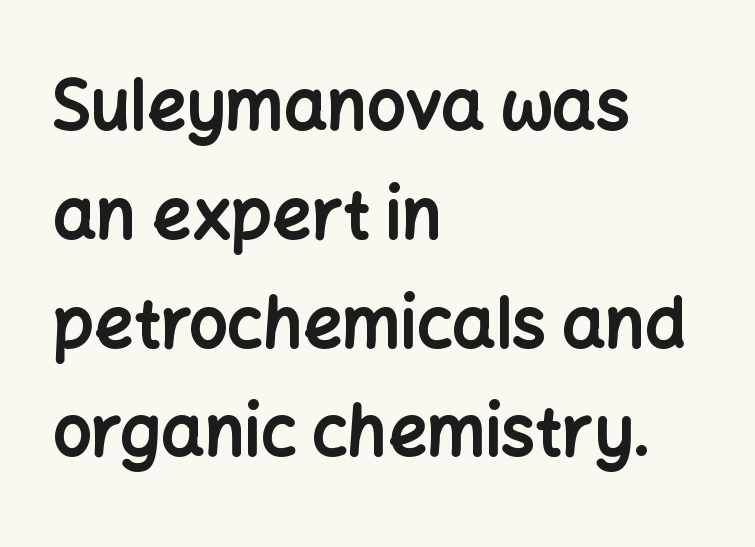
Q: Is the text bold? A: Yes.
Q: Is the text italic (slanted)? A: No, it is upright.
Q: Is the typeface a serif or a sans-serif typeface? A: Sans-serif.
Q: Is the text underlined? A: No.
Q: How is the paragraph aligned? A: Left-aligned.
Q: Is the spacing between letters normal or unusually wide? A: Normal.
Q: Is the spacing between lines tight, normal or loose? A: Normal.
Q: Width (condensed, normal, or wide)? A: Normal.
Q: Stroke contrast? A: Low.
Q: x-height? A: Medium.
Q: Monospaced? A: No.
